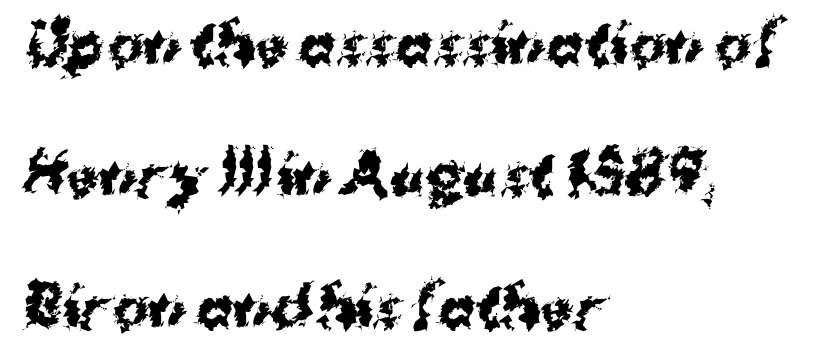
Q: Is the text bold? A: Yes.
Q: Is the text italic (slanted)? A: Yes.
Q: Is the typeface a serif or a sans-serif typeface? A: Sans-serif.
Q: Is the text underlined? A: No.
Q: How is the paragraph aligned? A: Left-aligned.
Q: Is the spacing between letters normal or unusually wide? A: Normal.
Q: Is the spacing between lines tight, normal or loose? A: Loose.
Q: Width (condensed, normal, or wide)? A: Normal.
Q: Stroke contrast? A: Medium.
Q: x-height? A: Medium.
Q: Monospaced? A: No.
